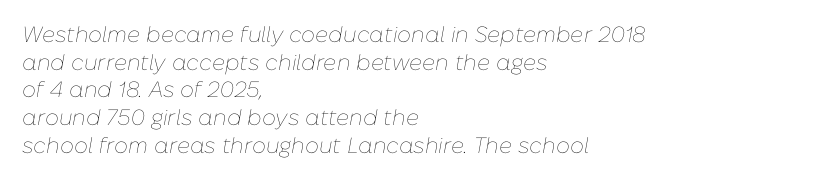
The image shows 22 px text type, italic (leaning right); set left-aligned, normal line spacing (1.26x), normal letter spacing, not underlined.
